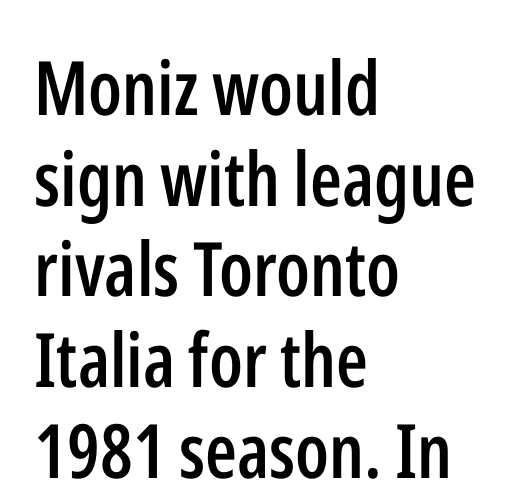
The image shows 75 px semibold, condensed sans-serif type, upright; set left-aligned, line spacing 1.21x, normal letter spacing, not underlined; low stroke contrast and a medium x-height.
